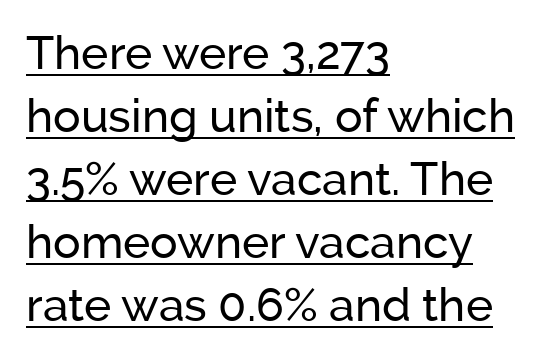
Tall strokes in this sample are plumb rather than angled. Think of a printed novel: that variable character pitch is what you see here. Honestly, the row spacing looks completely unremarkable. Tracking here is standard; glyphs follow each other at the usual distance. The glyphs in this specimen are sans serif.
